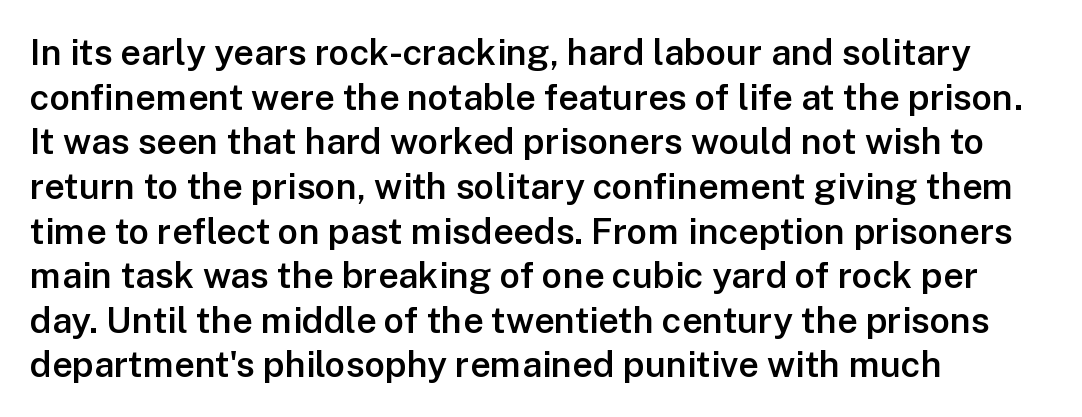
Q: Is the text bold? A: Semi-bold.
Q: Is the text italic (slanted)? A: No, it is upright.
Q: Is the typeface a serif or a sans-serif typeface? A: Sans-serif.
Q: Is the text underlined? A: No.
Q: How is the paragraph aligned? A: Left-aligned.
Q: Is the spacing between letters normal or unusually wide? A: Normal.
Q: Width (condensed, normal, or wide)? A: Normal.
Q: Stroke contrast? A: Low.
Q: x-height? A: Medium.
Q: Monospaced? A: No.
